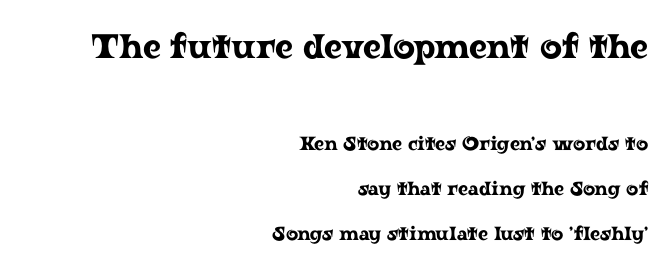
{"serif": "yes", "italic": "no", "width": "wide", "stroke_contrast": "low", "x_height": "medium", "monospaced": "no", "underline": "no", "align": "right", "line_spacing": "loose", "line_spacing_ratio": 2.36, "letter_spacing": "normal", "letter_spacing_em": 0.0, "larger_block": "first", "size_ratio": 1.79, "glyph_px": 34}
